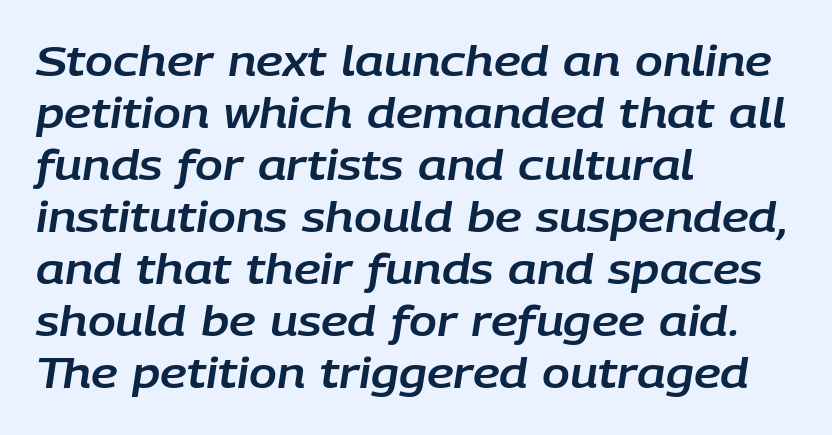
The image shows 41 px text type, italic (leaning right); set left-aligned, normal line spacing (1.27x), normal letter spacing, not underlined; low stroke contrast and a large x-height.
